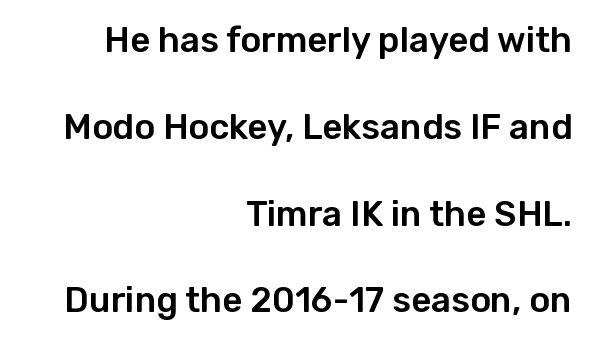
Q: Is the text italic (slanted)? A: No, it is upright.
Q: Is the typeface a serif or a sans-serif typeface? A: Sans-serif.
Q: Is the text underlined? A: No.
Q: How is the paragraph aligned? A: Right-aligned.
Q: Is the spacing between letters normal or unusually wide? A: Normal.
Q: Is the spacing between lines tight, normal or loose? A: Loose.
Q: Width (condensed, normal, or wide)? A: Normal.
Q: Stroke contrast? A: Low.
Q: x-height? A: Medium.
Q: Monospaced? A: No.
